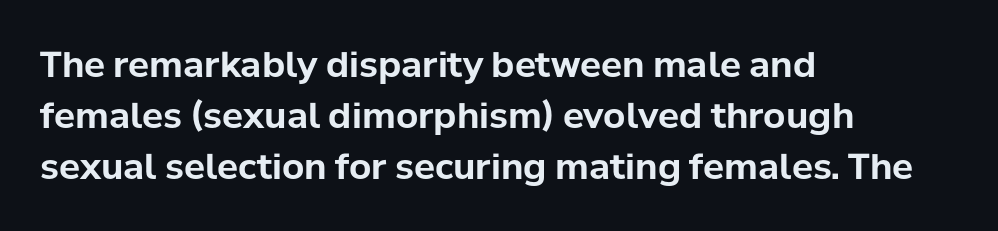
The image shows 35 px bold sans-serif type, upright; set left-aligned, normal line spacing (1.46x), normal letter spacing, not underlined; low stroke contrast and a medium x-height.
